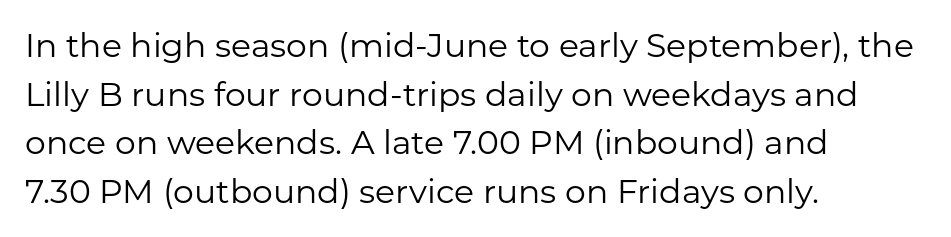
The image shows 33 px regular-weight sans-serif type, upright; set left-aligned, normal line spacing (1.47x), normal letter spacing, not underlined; low stroke contrast and a medium x-height.
